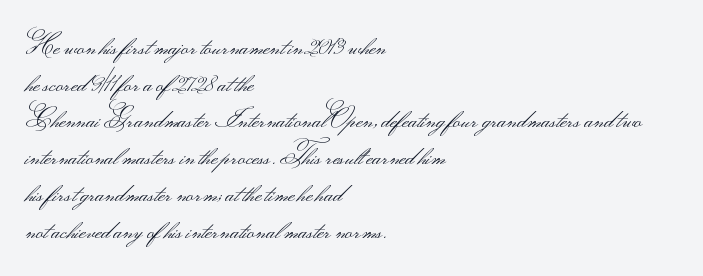
The image shows 25 px text type; set left-aligned, normal line spacing (1.47x), normal letter spacing, not underlined.
